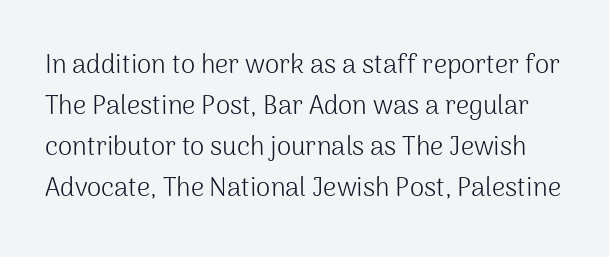
Heft: none added — not bold. Does extra space separate the letters? No, they use regular spacing. Clear beneath every line of the passage. Vertically, the passage feels balanced, rows spaced as you'd expect. In terms of posture, this sample is upright.
